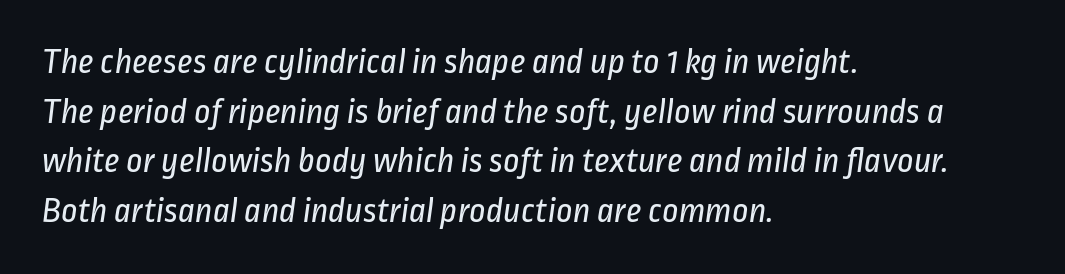
{"serif": "no", "bold": "no", "weight": "regular", "width": "condensed", "stroke_contrast": "low", "x_height": "medium", "monospaced": "no", "underline": "no", "align": "left", "line_spacing": "normal", "line_spacing_ratio": 1.38, "letter_spacing": "normal", "letter_spacing_em": 0.0, "glyph_px": 36}
